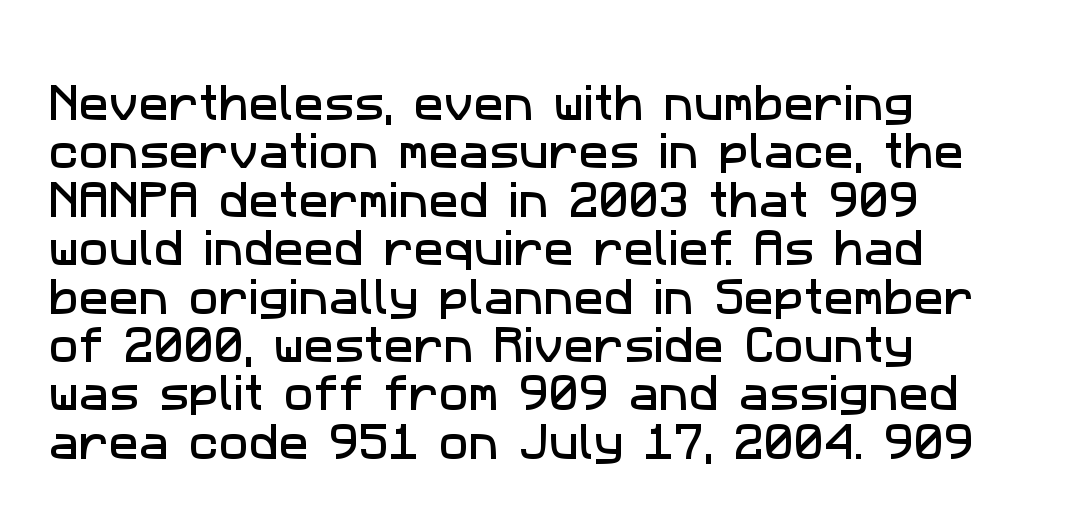
{"serif": "no", "width": "normal", "stroke_contrast": "low", "x_height": "medium", "monospaced": "no", "underline": "no", "align": "left", "line_spacing_ratio": 1.21, "letter_spacing": "normal", "letter_spacing_em": 0.0, "glyph_px": 40}
